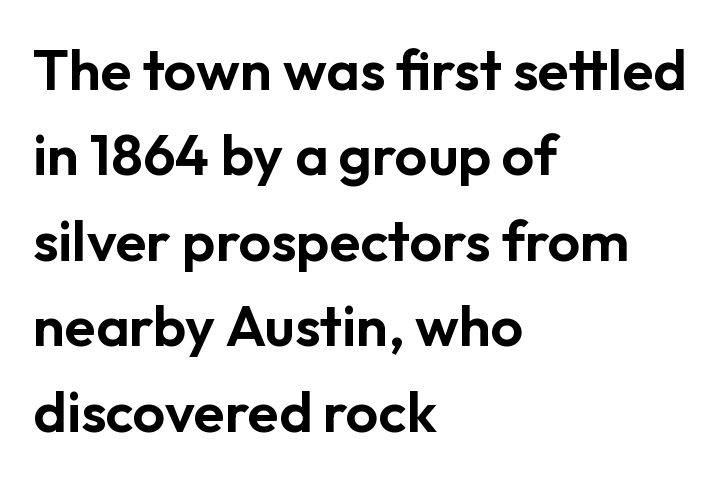
{"serif": "no", "italic": "no", "width": "normal", "stroke_contrast": "low", "x_height": "medium", "monospaced": "no", "underline": "no", "align": "left", "line_spacing": "normal", "line_spacing_ratio": 1.5, "letter_spacing": "normal", "letter_spacing_em": 0.0, "glyph_px": 57}
